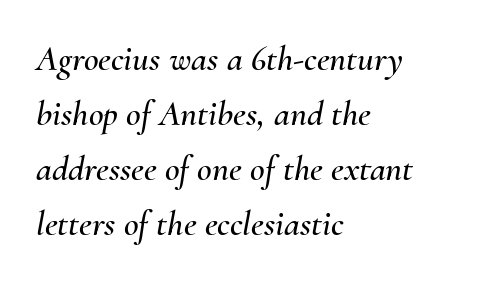
Q: Is the text italic (slanted)? A: Yes, it leans right by about 10 degrees.
Q: Is the text underlined? A: No.
Q: How is the paragraph aligned? A: Left-aligned.
Q: Is the spacing between letters normal or unusually wide? A: Normal.
Q: Is the spacing between lines tight, normal or loose? A: Normal.
Q: Width (condensed, normal, or wide)? A: Normal.
Q: Stroke contrast? A: Medium.
Q: x-height? A: Small.
Q: Monospaced? A: No.
